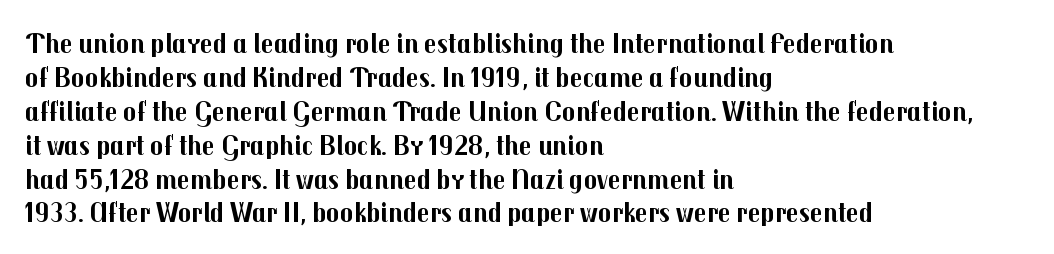
Q: Is the text bold? A: Yes.
Q: Is the text italic (slanted)? A: No, it is upright.
Q: Is the typeface a serif or a sans-serif typeface? A: Sans-serif.
Q: Is the text underlined? A: No.
Q: How is the paragraph aligned? A: Left-aligned.
Q: Is the spacing between letters normal or unusually wide? A: Normal.
Q: Width (condensed, normal, or wide)? A: Normal.
Q: Stroke contrast? A: Medium.
Q: x-height? A: Medium.
Q: Monospaced? A: No.
